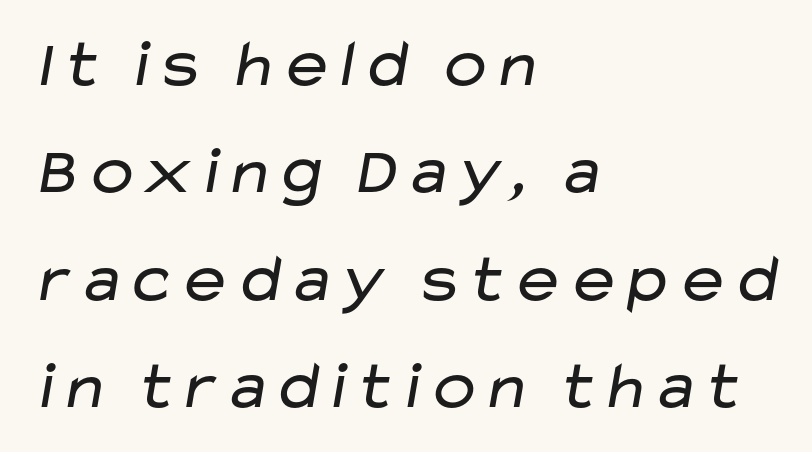
The image shows 68 px regular-weight, wide sans-serif type; set left-aligned, normal line spacing (1.58x), normal letter spacing, not underlined; low stroke contrast and a medium x-height.
